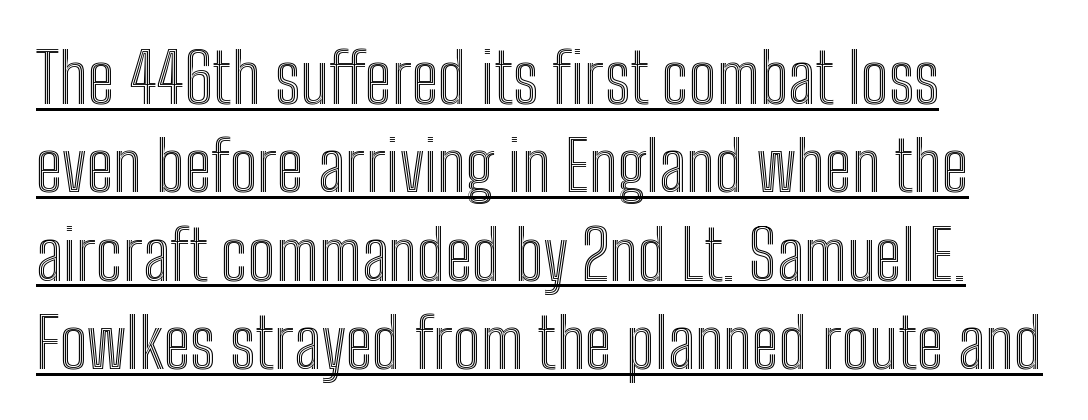
Q: Is the text italic (slanted)? A: No, it is upright.
Q: Is the text underlined? A: Yes.
Q: How is the paragraph aligned? A: Left-aligned.
Q: Is the spacing between letters normal or unusually wide? A: Normal.
Q: Is the spacing between lines tight, normal or loose? A: Normal.
Q: Width (condensed, normal, or wide)? A: Condensed.
Q: x-height? A: Medium.
Q: Monospaced? A: No.
